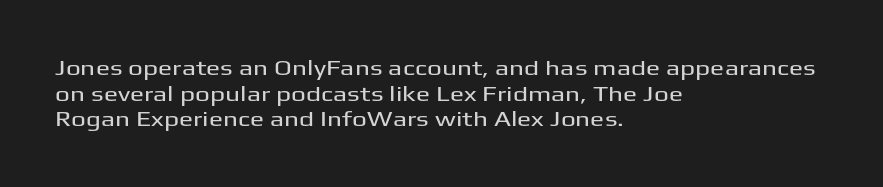
Q: Is the text italic (slanted)? A: No, it is upright.
Q: Is the text underlined? A: No.
Q: How is the paragraph aligned? A: Left-aligned.
Q: Is the spacing between letters normal or unusually wide? A: Normal.
